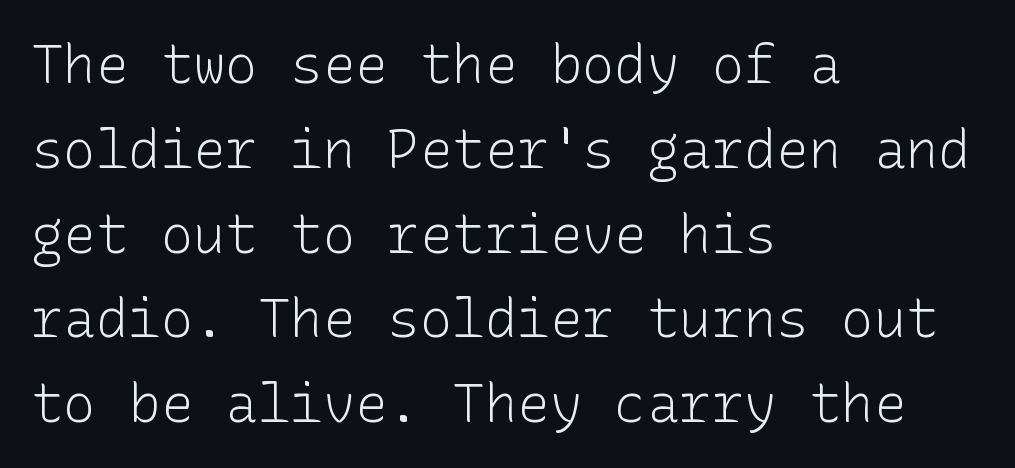
Q: Is the text bold? A: No.
Q: Is the text italic (slanted)? A: No, it is upright.
Q: Is the typeface a serif or a sans-serif typeface? A: Sans-serif.
Q: Is the text underlined? A: No.
Q: How is the paragraph aligned? A: Left-aligned.
Q: Is the spacing between letters normal or unusually wide? A: Normal.
Q: Is the spacing between lines tight, normal or loose? A: Normal.
Q: Width (condensed, normal, or wide)? A: Normal.
Q: Stroke contrast? A: Low.
Q: x-height? A: Medium.
